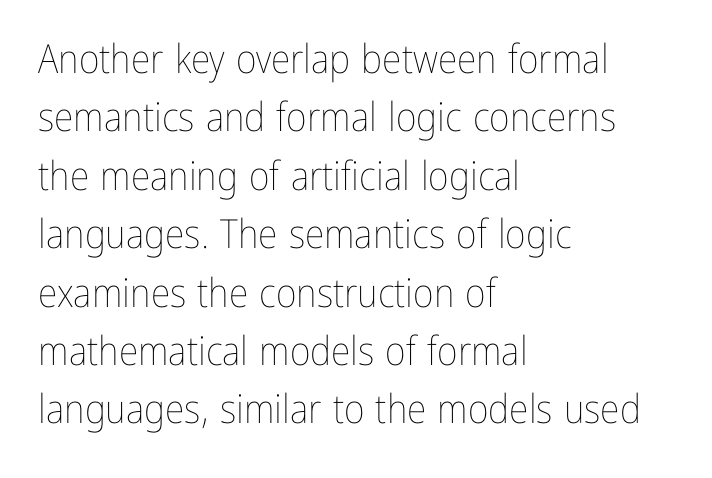
Proportional: the letters do not fall into vertical columns. The gaps between neighbouring characters are ordinary and unremarkable. Quick note: not italic, upright. Each new line begins a customary step beneath the previous one. The passage shown is not bold in any degree. The zone under the glyphs is completely vacant.
